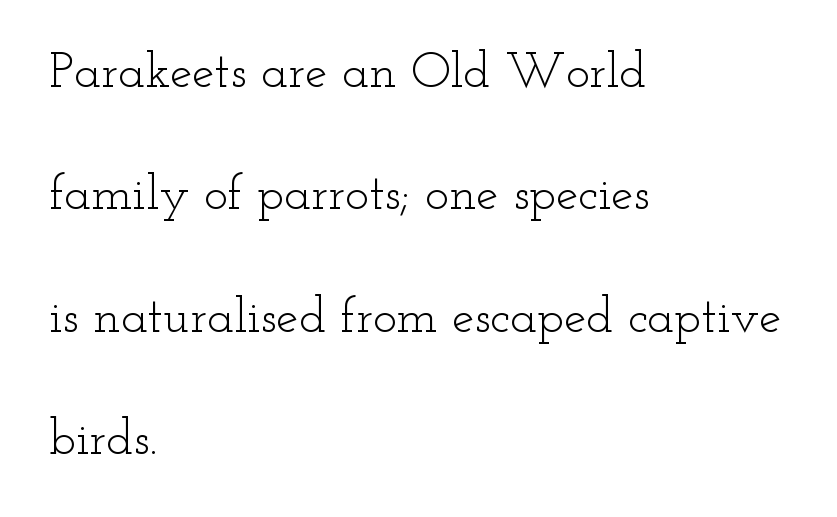
The rag falls on the right side of this text block. Leading: increased. Old-style or modern, the face here clearly has serifs. You could call the tracking neutral — neither tight nor loose. The glyphs are unaccompanied by any horizontal stroke below them. Is the stroke heavy? The answer is a plain regular-or-lighter.
